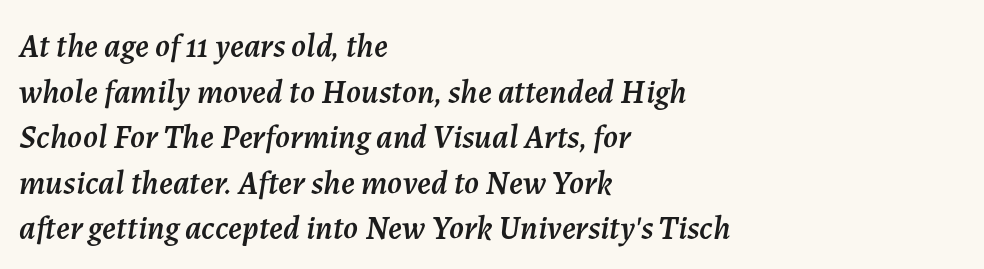
Compared with typical body copy, the letter spacing here is the same. The foot of each line stays bare and open. The whole block is typeset with a tilt. What's the leading like? Ordinary, nothing unusual.
